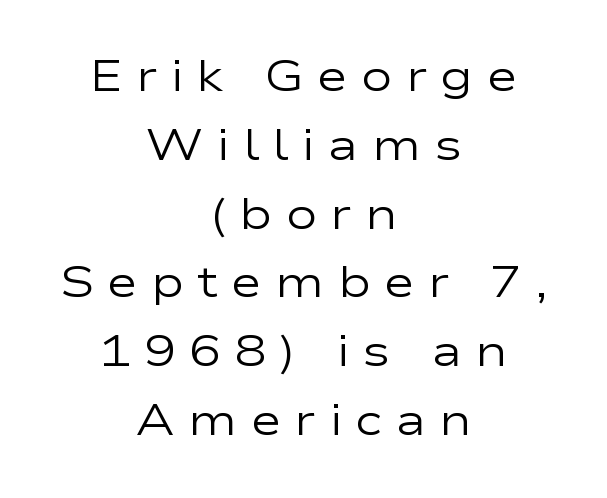
Q: Is the text bold? A: No.
Q: Is the text italic (slanted)? A: No, it is upright.
Q: Is the typeface a serif or a sans-serif typeface? A: Sans-serif.
Q: Is the text underlined? A: No.
Q: How is the paragraph aligned? A: Centered.
Q: Is the spacing between letters normal or unusually wide? A: Unusually wide.
Q: Is the spacing between lines tight, normal or loose? A: Normal.
Q: Width (condensed, normal, or wide)? A: Wide.
Q: Stroke contrast? A: Low.
Q: x-height? A: Medium.
Q: Monospaced? A: No.
